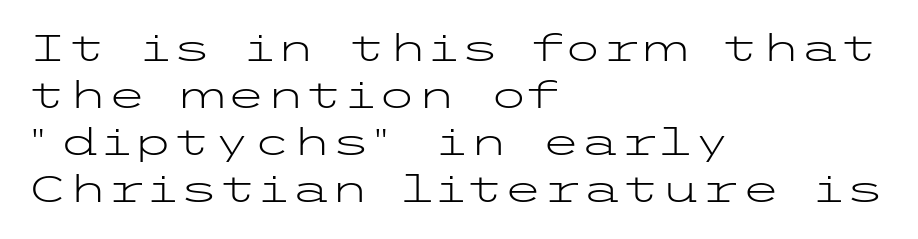
{"serif": "no", "italic": "no", "bold": "no", "weight": "light", "width": "wide", "stroke_contrast": "low", "x_height": "medium", "underline": "no", "align": "left", "line_spacing": "normal", "line_spacing_ratio": 1.31, "letter_spacing": "normal", "letter_spacing_em": 0.0, "glyph_px": 36}
